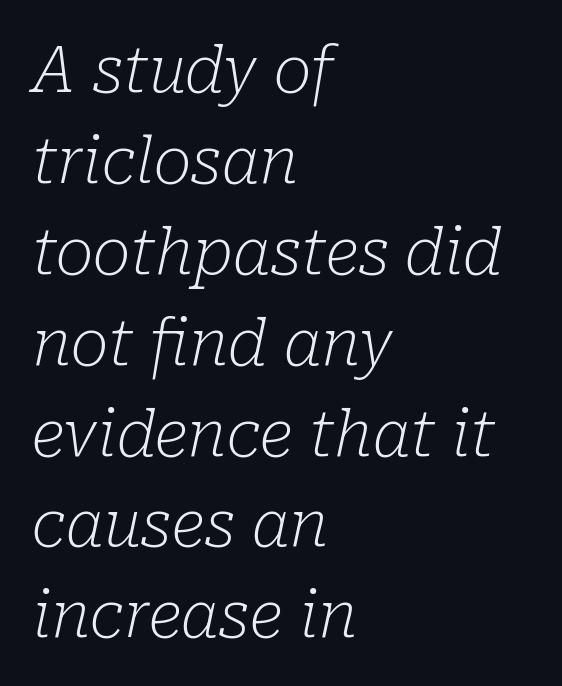
{"serif": "yes", "italic": "yes", "lean": "right", "slant_degrees": 10, "bold": "no", "weight": "light", "width": "normal", "stroke_contrast": "low", "x_height": "medium", "monospaced": "no", "underline": "no", "align": "left", "line_spacing": "normal", "line_spacing_ratio": 1.42, "letter_spacing": "normal", "letter_spacing_em": 0.0, "glyph_px": 64}
